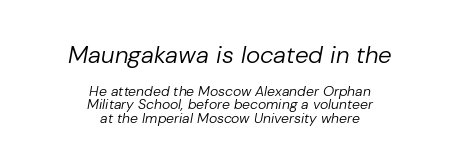
Q: Is the text bold? A: No.
Q: Is the text italic (slanted)? A: Yes, it leans right by about 10 degrees.
Q: Is the text underlined? A: No.
Q: How is the paragraph aligned? A: Centered.
Q: Is the spacing between letters normal or unusually wide? A: Normal.
Q: Is the spacing between lines tight, normal or loose? A: Tight.
Q: Which block of text is set in a larger size, the first (top) or the second (bottom)? A: The first (top) one.
